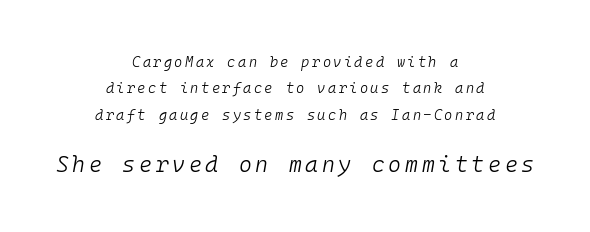
The image shows 22 px text type, italic (leaning right); set centered, line spacing 1.88x, not underlined; the second (bottom) block is 1.57x larger.
